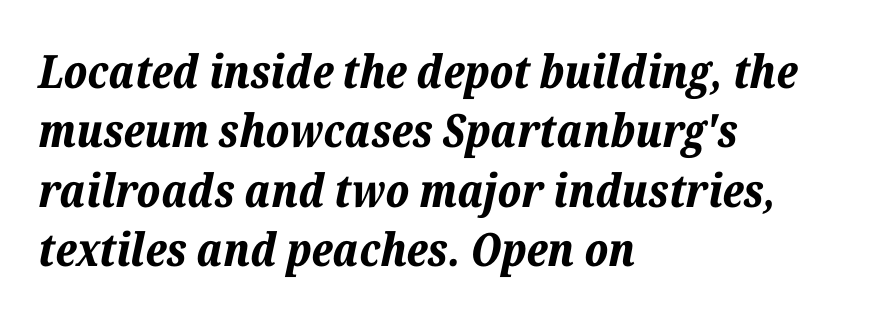
{"italic": "yes", "lean": "right", "slant_degrees": 12, "bold": "yes", "weight": "bold", "width": "normal", "stroke_contrast": "low", "x_height": "medium", "monospaced": "no", "underline": "no", "align": "left", "line_spacing": "normal", "line_spacing_ratio": 1.29, "letter_spacing": "normal", "letter_spacing_em": 0.0, "glyph_px": 46}
